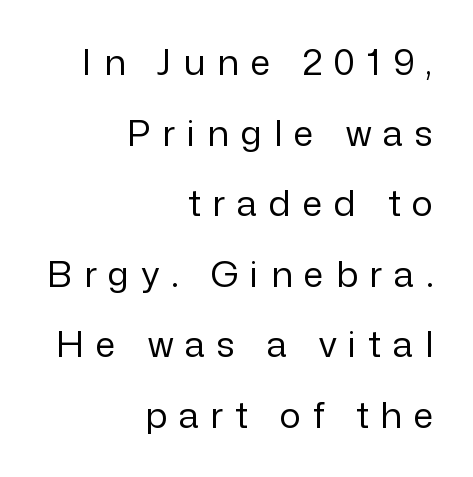
A roman cut, with each character standing at attention. The font family rendered here belongs to the sans-serif group. Is the block centered? No — it sits flush against the right margin. This sample has the flowing, uneven cadence of proportional lettering.
